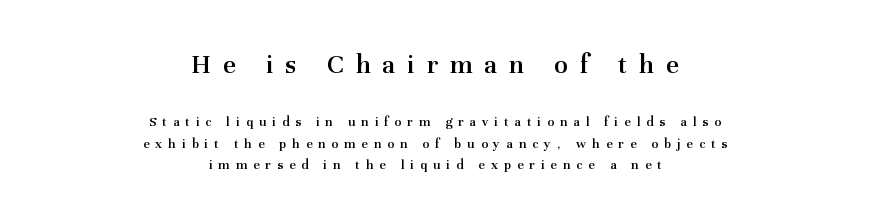
The image shows 28 px semibold serif type, upright; set centered, normal line spacing (1.53x), unusually wide letter spacing (+0.43 em), not underlined; the first (top) block is 2.0x larger; medium stroke contrast and a medium x-height.
